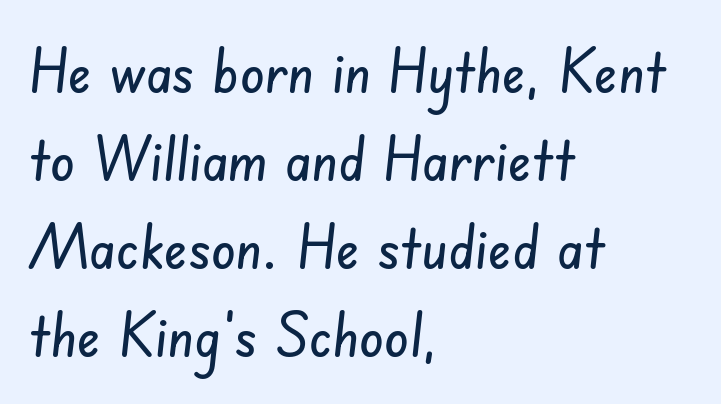
{"serif": "no", "width": "condensed", "stroke_contrast": "low", "x_height": "small", "monospaced": "no", "underline": "no", "align": "left", "line_spacing": "normal", "line_spacing_ratio": 1.42, "letter_spacing": "normal", "letter_spacing_em": 0.0, "glyph_px": 62}
